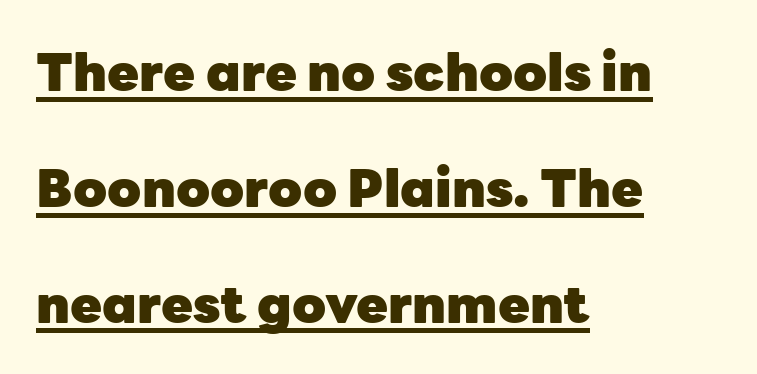
{"serif": "no", "italic": "no", "bold": "yes", "weight": "heavy", "width": "normal", "stroke_contrast": "low", "x_height": "medium", "monospaced": "no", "underline": "yes", "align": "left", "line_spacing": "loose", "line_spacing_ratio": 2.23, "letter_spacing": "normal", "letter_spacing_em": 0.0, "glyph_px": 52}
